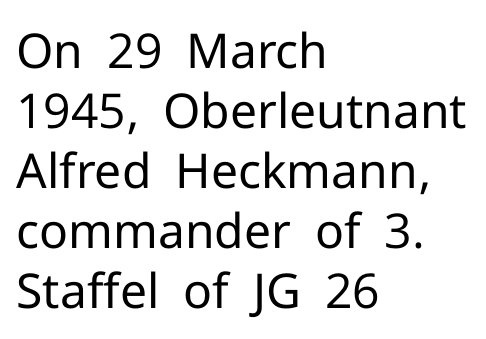
Q: Is the text bold? A: No.
Q: Is the text italic (slanted)? A: No, it is upright.
Q: Is the typeface a serif or a sans-serif typeface? A: Sans-serif.
Q: Is the text underlined? A: No.
Q: How is the paragraph aligned? A: Left-aligned.
Q: Is the spacing between letters normal or unusually wide? A: Normal.
Q: Is the spacing between lines tight, normal or loose? A: Normal.
Q: Width (condensed, normal, or wide)? A: Normal.
Q: Stroke contrast? A: Low.
Q: x-height? A: Medium.
Q: Monospaced? A: No.
